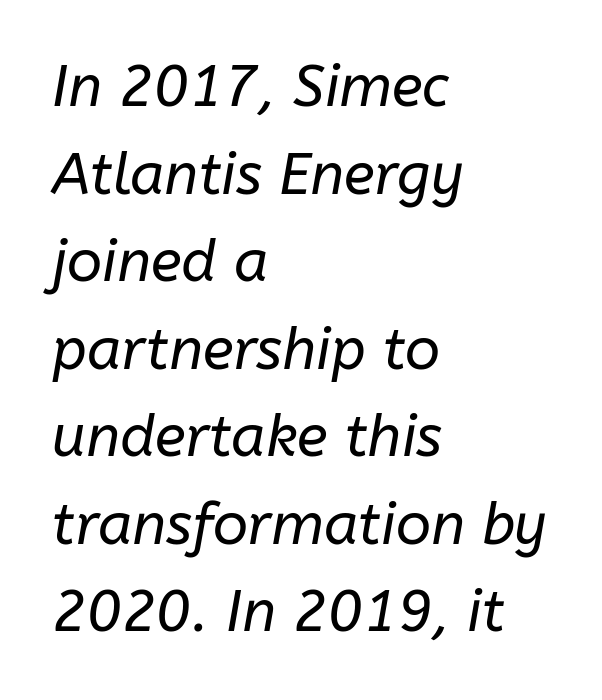
{"italic": "yes", "lean": "right", "slant_degrees": 10, "bold": "no", "weight": "regular", "width": "normal", "stroke_contrast": "low", "x_height": "medium", "monospaced": "no", "underline": "no", "align": "left", "line_spacing": "normal", "line_spacing_ratio": 1.51, "letter_spacing": "normal", "letter_spacing_em": 0.0, "glyph_px": 58}
